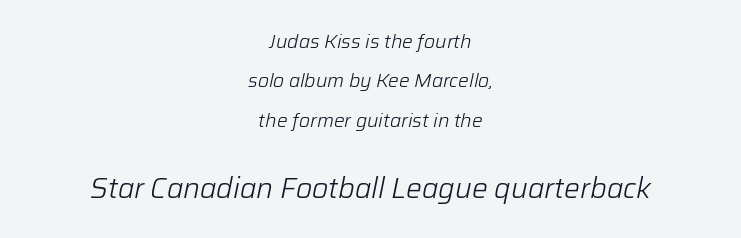
The rendering positions every line midway between the sides. The passage shown leans; its letterforms are oblique. This block would shrink considerably if given ordinary leading; it's expanded now. Lines of text with bare space underneath.
